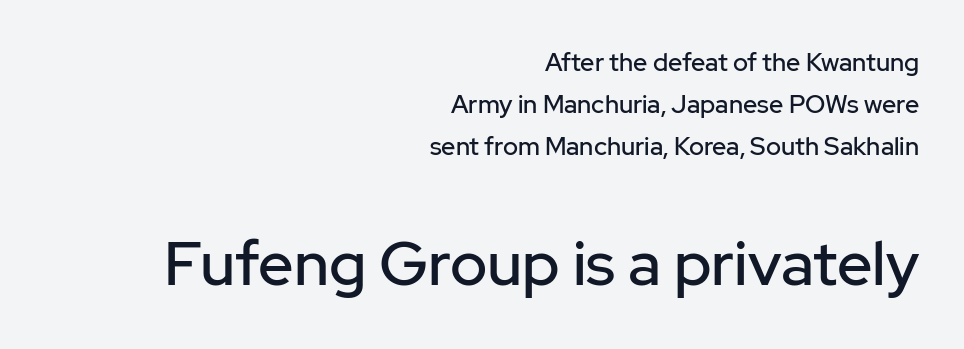
Q: Is the text italic (slanted)? A: No, it is upright.
Q: Is the typeface a serif or a sans-serif typeface? A: Sans-serif.
Q: Is the text underlined? A: No.
Q: How is the paragraph aligned? A: Right-aligned.
Q: Is the spacing between letters normal or unusually wide? A: Normal.
Q: Is the spacing between lines tight, normal or loose? A: Normal.
Q: Which block of text is set in a larger size, the first (top) or the second (bottom)? A: The second (bottom) one.
Q: Width (condensed, normal, or wide)? A: Normal.
Q: Stroke contrast? A: Low.
Q: x-height? A: Medium.
Q: Monospaced? A: No.
